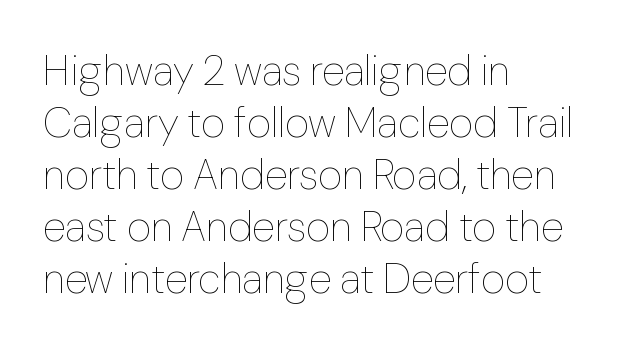
{"italic": "no", "bold": "no", "weight": "thin", "width": "normal", "stroke_contrast": "low", "x_height": "medium", "monospaced": "no", "underline": "no", "align": "left", "line_spacing_ratio": 1.24, "letter_spacing": "normal", "letter_spacing_em": 0.0, "glyph_px": 42}
